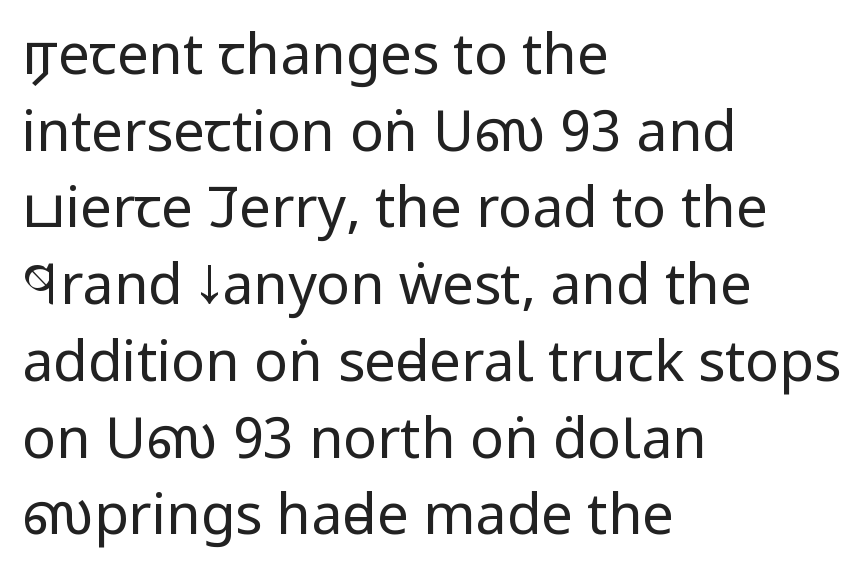
{"serif": "no", "italic": "no", "bold": "no", "weight": "regular", "width": "condensed", "stroke_contrast": "low", "x_height": "large", "monospaced": "no", "underline": "no", "align": "left", "line_spacing": "normal", "line_spacing_ratio": 1.37, "letter_spacing": "normal", "letter_spacing_em": 0.0, "glyph_px": 56}
